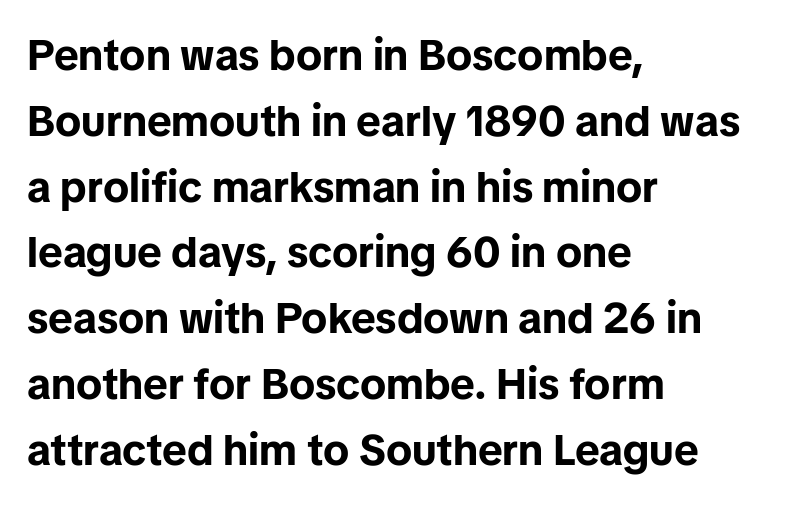
Style check: upright. Letter spacing: default. Descender tails drop into unmarked territory. Grotesque or geometric, the face here clearly has no serifs.
